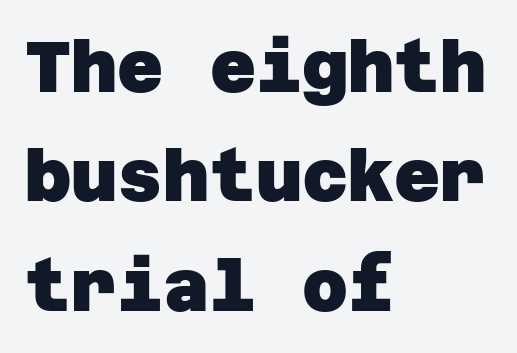
{"serif": "no", "bold": "yes", "weight": "heavy", "width": "normal", "stroke_contrast": "low", "x_height": "large", "underline": "no", "align": "left", "line_spacing": "normal", "line_spacing_ratio": 1.54, "letter_spacing": "normal", "letter_spacing_em": 0.0, "glyph_px": 71}
